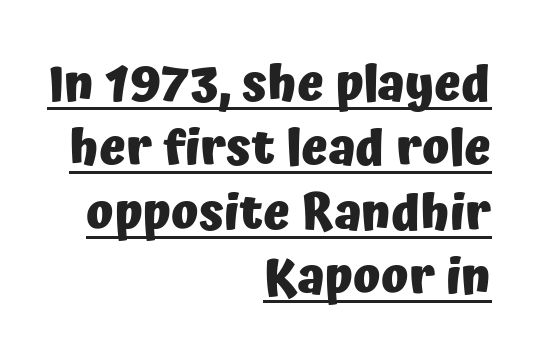
The image shows 50 px heavy sans-serif type, upright; set right-aligned, normal line spacing (1.29x), normal letter spacing, underlined; low stroke contrast and a medium x-height.
